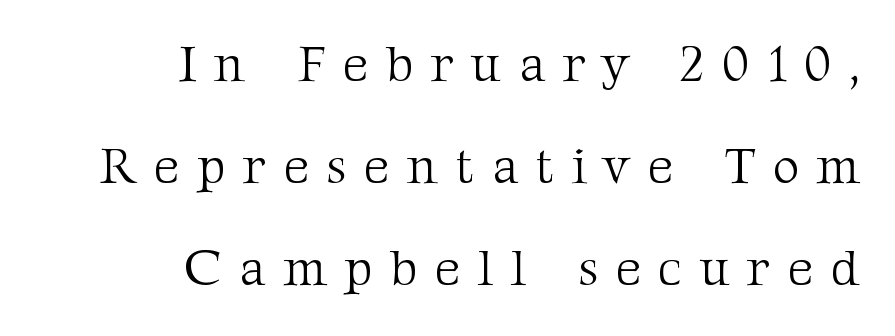
The image shows 51 px light serif type, upright; set right-aligned, loose line spacing (2.0x), unusually wide letter spacing (+0.34 em), not underlined; medium stroke contrast and a medium x-height.
